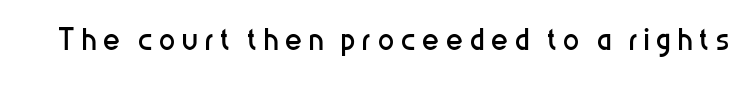
The image shows 41 px regular-weight, condensed sans-serif type, upright; set not underlined; low stroke contrast and a medium x-height.
